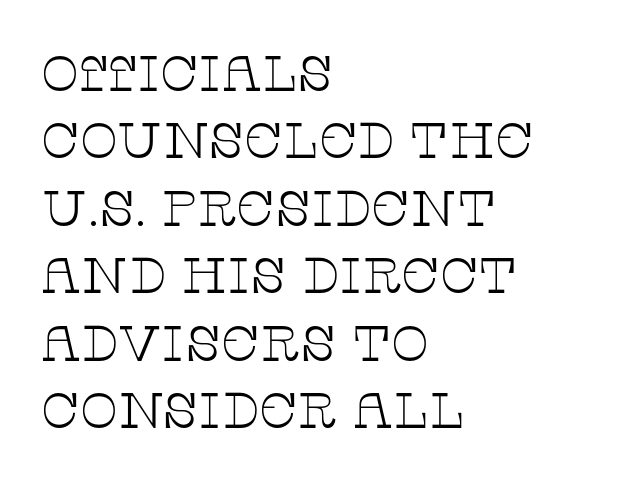
{"serif": "yes", "italic": "no", "bold": "no", "weight": "thin", "width": "wide", "stroke_contrast": "low", "x_height": "large", "monospaced": "no", "underline": "no", "align": "left", "line_spacing": "normal", "line_spacing_ratio": 1.35, "letter_spacing": "normal", "letter_spacing_em": 0.0, "glyph_px": 50}
